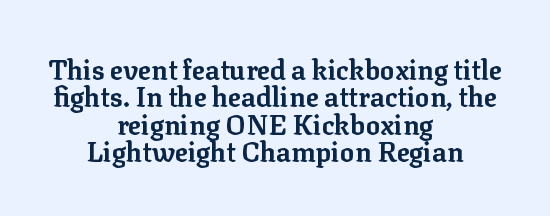
The image shows 27 px bold type, upright; set centered, tight line spacing (1.01x), normal letter spacing, not underlined.
